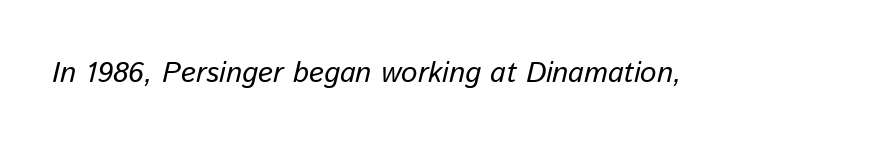
The image shows 29 px regular-weight type, italic (leaning right); set normal letter spacing, not underlined; low stroke contrast and a medium x-height.
